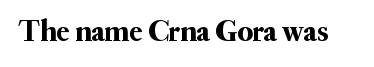
The image shows 30 px serif type, upright; set normal letter spacing, not underlined; medium stroke contrast and a small x-height.
